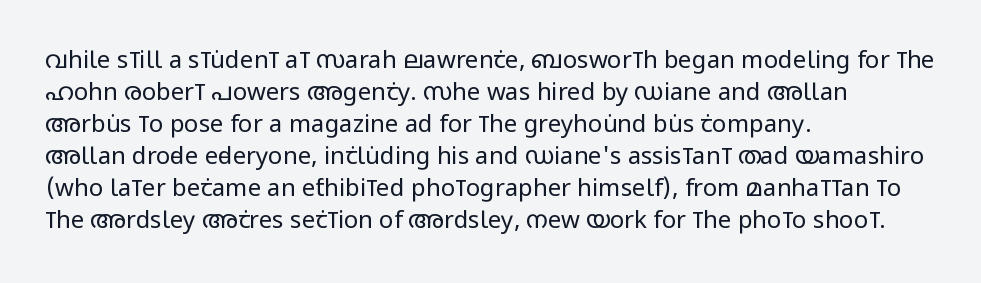
Q: Is the text bold? A: No.
Q: Is the text italic (slanted)? A: No, it is upright.
Q: Is the text underlined? A: No.
Q: How is the paragraph aligned? A: Left-aligned.
Q: Is the spacing between letters normal or unusually wide? A: Normal.
Q: Is the spacing between lines tight, normal or loose? A: Normal.
